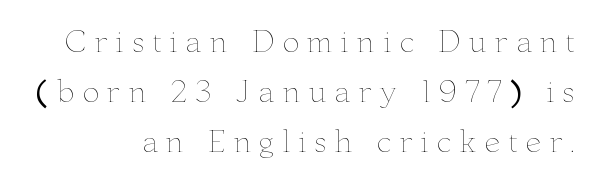
The image shows 29 px thin, wide type, upright; set right-aligned, line spacing 1.72x, unusually wide letter spacing (+0.26 em), not underlined; low stroke contrast and a small x-height.
